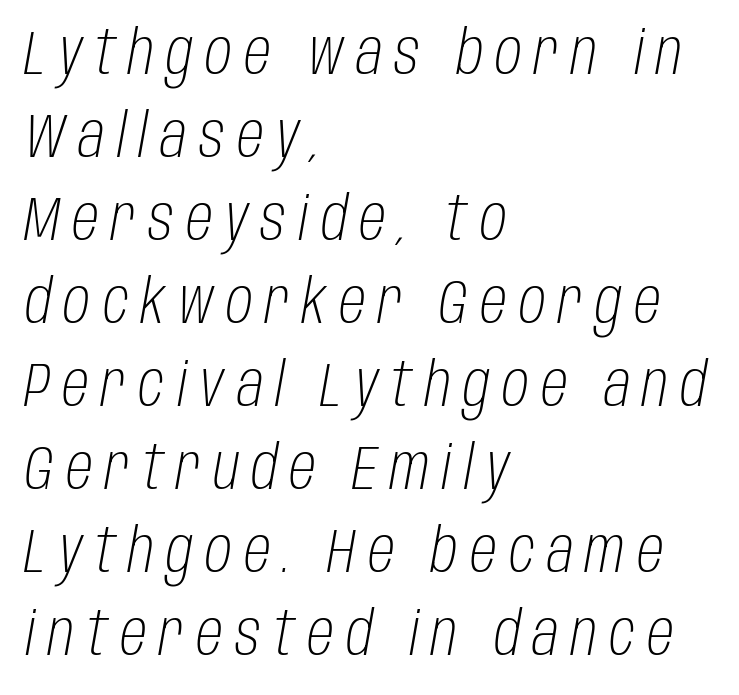
{"italic": "yes", "lean": "right", "slant_degrees": 10, "bold": "no", "weight": "light", "width": "condensed", "stroke_contrast": "low", "x_height": "large", "monospaced": "no", "underline": "no", "align": "left", "line_spacing": "normal", "line_spacing_ratio": 1.36, "letter_spacing": "wide", "letter_spacing_em": 0.2, "glyph_px": 61}
